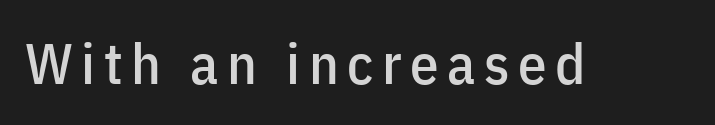
{"serif": "no", "italic": "no", "width": "condensed", "stroke_contrast": "low", "x_height": "medium", "monospaced": "no", "underline": "no", "glyph_px": 57}
